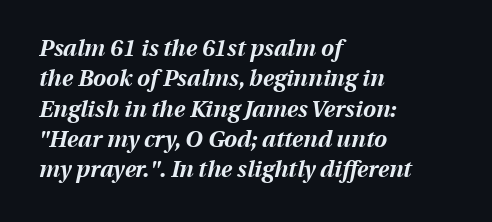
{"italic": "yes", "lean": "right", "slant_degrees": 13, "bold": "yes", "underline": "no", "align": "left", "line_spacing": "normal", "line_spacing_ratio": 1.32, "letter_spacing": "normal", "letter_spacing_em": 0.0, "glyph_px": 23}
